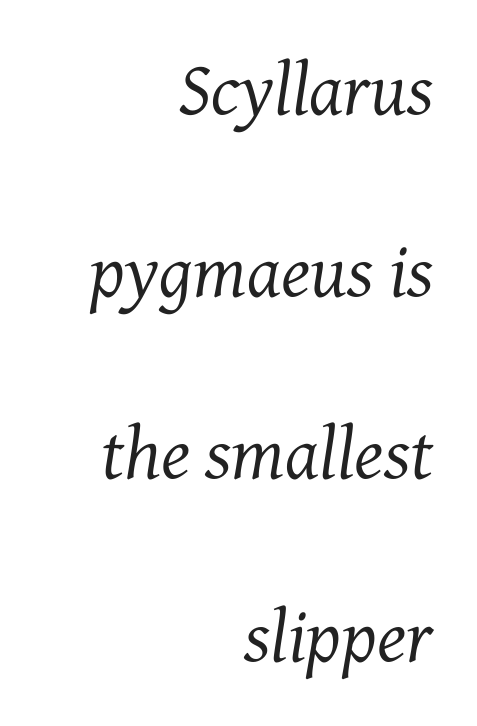
Q: Is the text bold? A: No.
Q: Is the text italic (slanted)? A: Yes, it leans right by about 7 degrees.
Q: Is the typeface a serif or a sans-serif typeface? A: Serif.
Q: Is the text underlined? A: No.
Q: How is the paragraph aligned? A: Right-aligned.
Q: Is the spacing between letters normal or unusually wide? A: Normal.
Q: Is the spacing between lines tight, normal or loose? A: Loose.
Q: Width (condensed, normal, or wide)? A: Normal.
Q: Stroke contrast? A: Medium.
Q: x-height? A: Medium.
Q: Monospaced? A: No.
